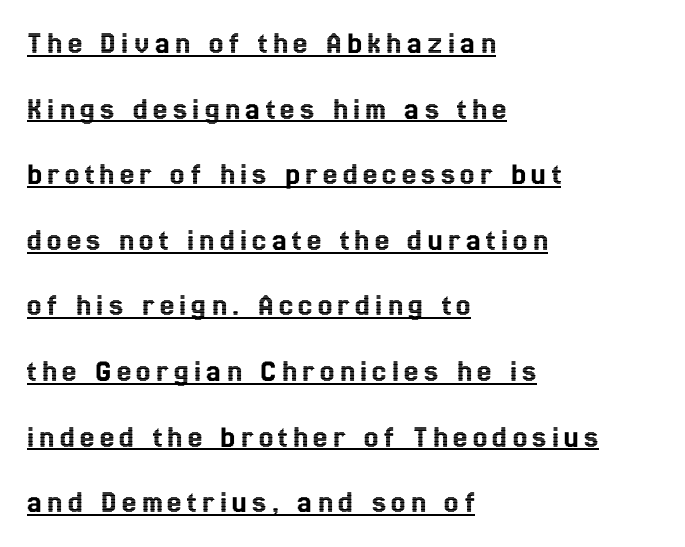
Q: Is the text italic (slanted)? A: No, it is upright.
Q: Is the text underlined? A: Yes.
Q: How is the paragraph aligned? A: Left-aligned.
Q: Is the spacing between lines tight, normal or loose? A: Loose.
Q: Width (condensed, normal, or wide)? A: Condensed.
Q: x-height? A: Medium.
Q: Monospaced? A: No.
